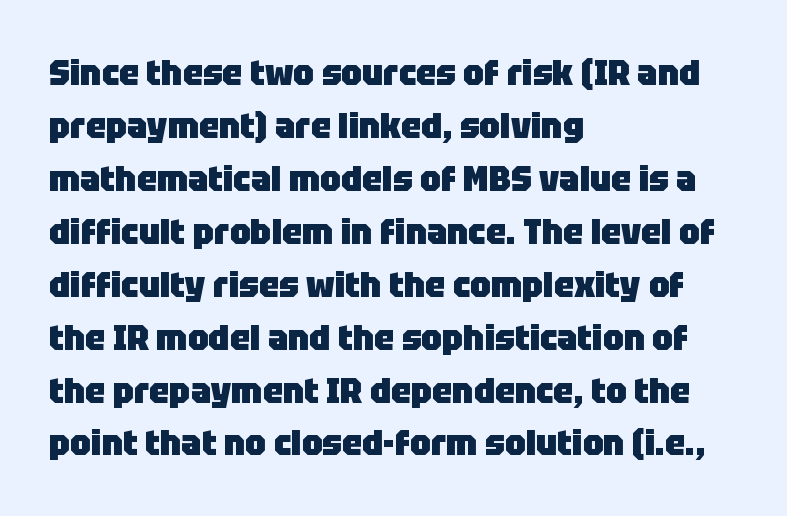
{"serif": "no", "italic": "no", "bold": "yes", "weight": "heavy", "width": "normal", "stroke_contrast": "low", "x_height": "large", "monospaced": "no", "underline": "no", "align": "left", "line_spacing": "normal", "line_spacing_ratio": 1.47, "letter_spacing": "normal", "letter_spacing_em": 0.0, "glyph_px": 36}
